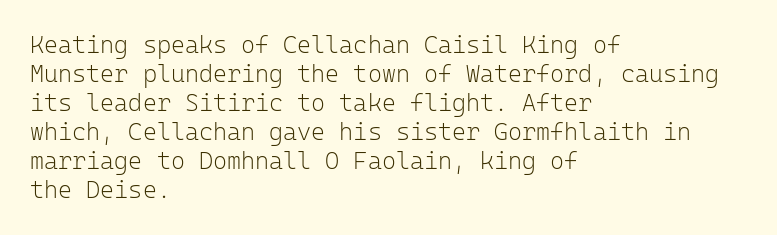
The strokes carry an ordinary text weight at most. Default kerning and tracking; the words read as compact shapes. The gap between lines stays unmarked. Does the lettering tilt? It doesn't — this is upright.
